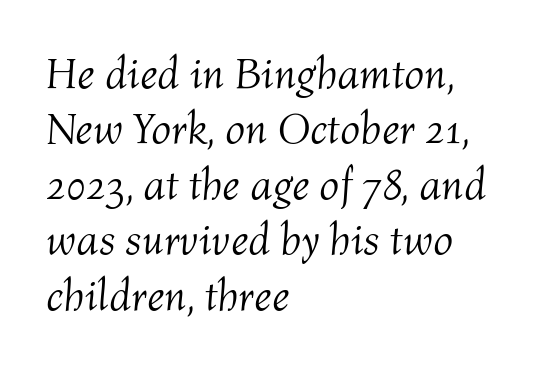
The image shows 44 px light type, italic (leaning right); set left-aligned, normal line spacing (1.26x), normal letter spacing, not underlined; medium stroke contrast and a medium x-height.
